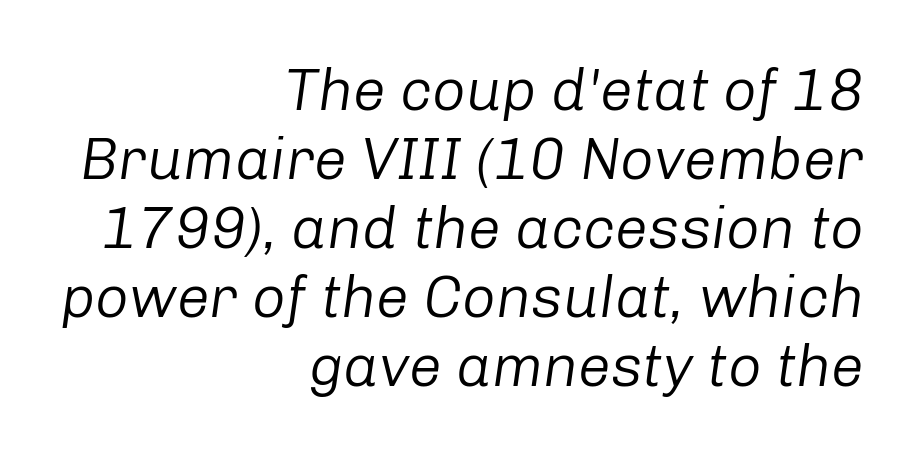
The text block is weighted toward the right margin, trailing off unevenly leftward. Is the type heavy? It reads as light-to-regular instead. Nobody drew a line under any word here. This sample uses an oblique cut, with every glyph tilted off the vertical. This rendering leaves character spacing at its baseline value. Note the varied advance widths — an 'i' is clearly narrower than an 'm'.
